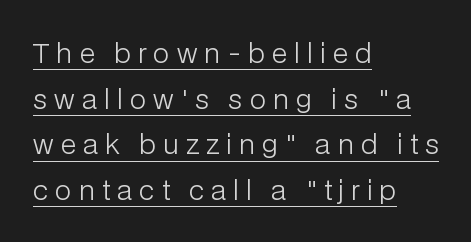
Q: Is the text bold? A: No.
Q: Is the text italic (slanted)? A: No, it is upright.
Q: Is the text underlined? A: Yes.
Q: How is the paragraph aligned? A: Left-aligned.
Q: Is the spacing between letters normal or unusually wide? A: Unusually wide.
Q: Is the spacing between lines tight, normal or loose? A: Normal.
